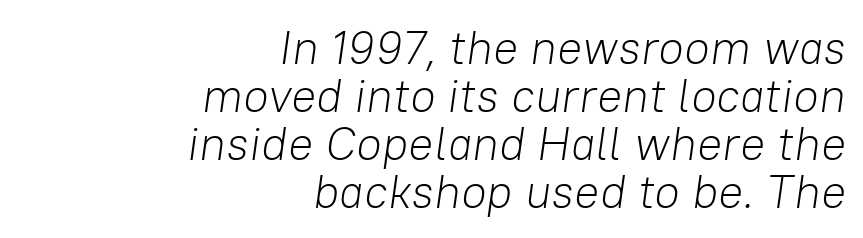
Q: Is the text bold? A: No.
Q: Is the text italic (slanted)? A: Yes, it leans right by about 8 degrees.
Q: Is the text underlined? A: No.
Q: How is the paragraph aligned? A: Right-aligned.
Q: Is the spacing between letters normal or unusually wide? A: Normal.
Q: Is the spacing between lines tight, normal or loose? A: Tight.
Q: Width (condensed, normal, or wide)? A: Normal.
Q: Stroke contrast? A: Low.
Q: x-height? A: Medium.
Q: Monospaced? A: No.
